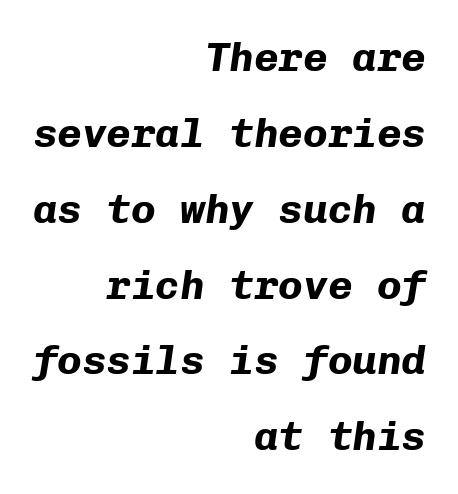
The image shows 41 px bold type, italic (leaning right), monospaced; set right-aligned, line spacing 1.85x, normal letter spacing, not underlined; low stroke contrast and a medium x-height.
